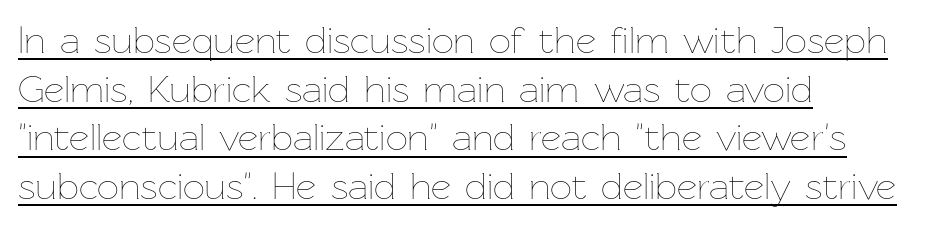
Q: Is the text bold? A: No.
Q: Is the text italic (slanted)? A: No, it is upright.
Q: Is the text underlined? A: Yes.
Q: How is the paragraph aligned? A: Left-aligned.
Q: Is the spacing between letters normal or unusually wide? A: Normal.
Q: Is the spacing between lines tight, normal or loose? A: Normal.
Q: Width (condensed, normal, or wide)? A: Normal.
Q: Stroke contrast? A: Low.
Q: x-height? A: Medium.
Q: Monospaced? A: No.
